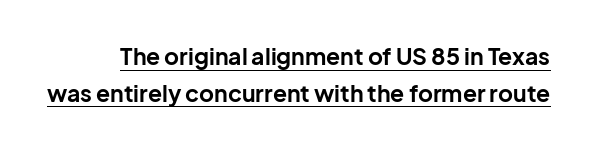
{"italic": "no", "bold": "yes", "underline": "yes", "line_spacing": "normal", "line_spacing_ratio": 1.6, "letter_spacing": "normal", "letter_spacing_em": 0.0, "glyph_px": 23}
